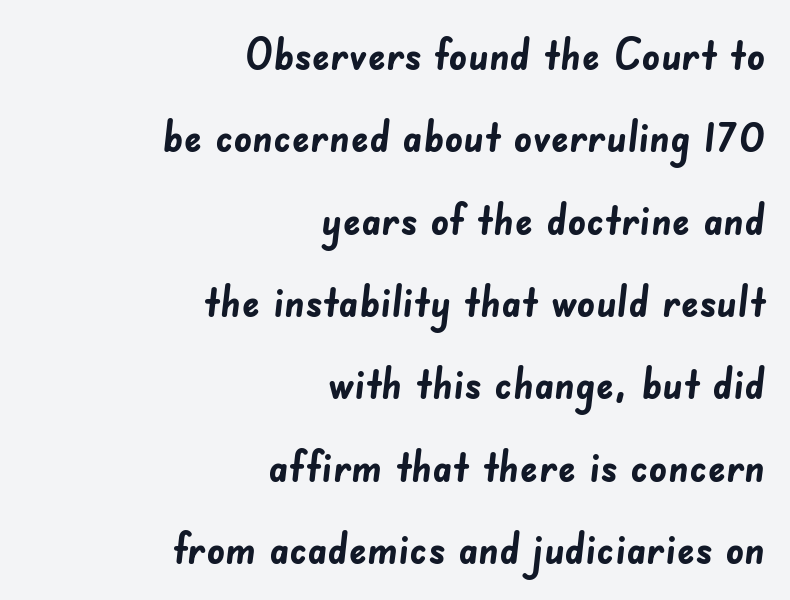
The image shows 45 px semibold sans-serif type; set right-aligned, line spacing 1.83x, normal letter spacing, not underlined; low stroke contrast and a small x-height.
